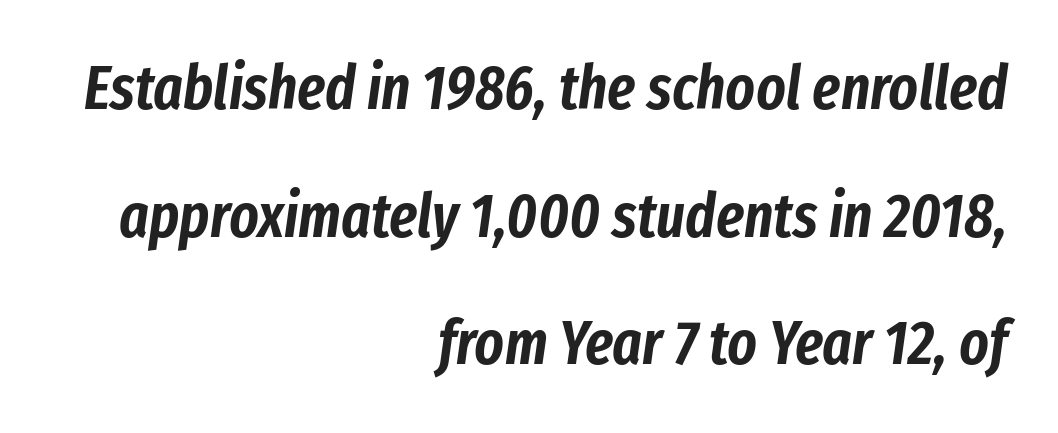
Quick note: underline off. If you measured baseline to baseline, you'd find a long distance. Reading down the block, your eye finds every line finishing at a fixed right position. If you drew a line through each stem, it would be angled.
